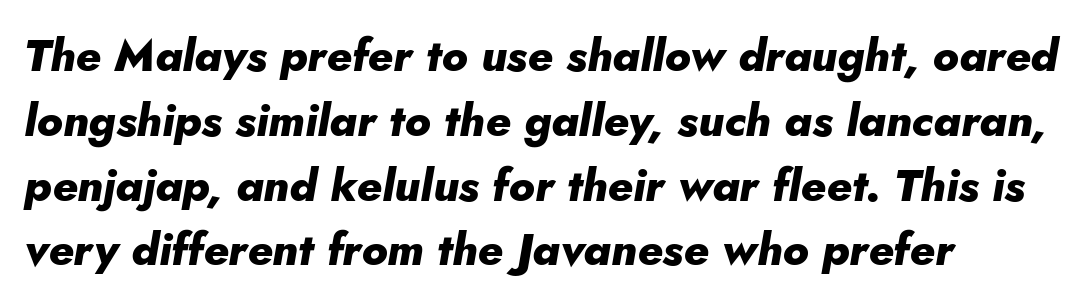
Is there much room between lines? A standard amount, neither cramped nor airy. Italic? Definitely — the glyphs are oblique. These lines stack with their left ends in a neat column. The glyphs are unaccompanied by any horizontal stroke below them. You could call the tracking neutral — neither tight nor loose. The rendering uses natural spacing where letterforms have individual widths.
